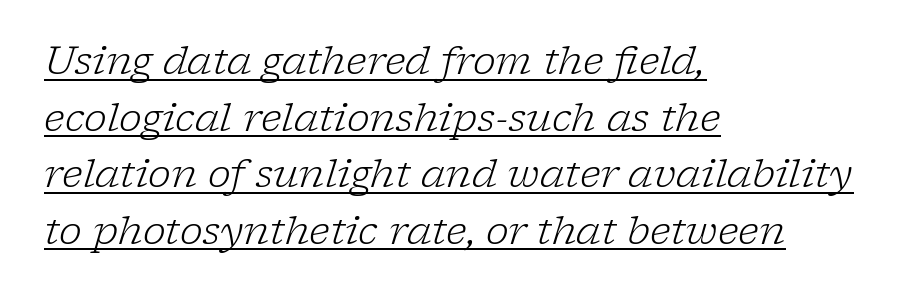
Slant detected: the letters are inclined. In CSS terms this would be text-align: left. Quick note: interline space is typical. The weight tops out at a normal text grade. Is this a sans? No — the strokes have serifs. Standard letterfit; no display-style spreading of the glyphs.
